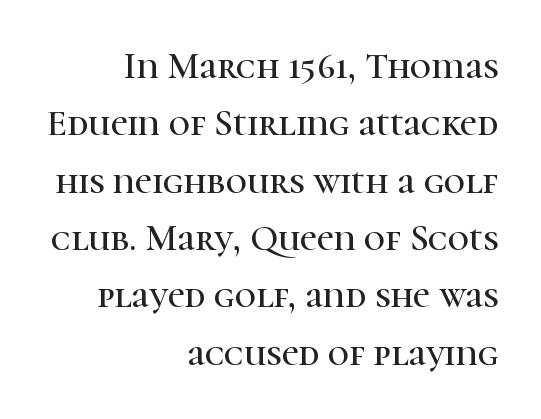
The characters display serif detailing at their extremities. Compared with typical paragraphs, the rows here are spaced about the same. Here the glyphs are tracked normally, forming tight word shapes. Every stem runs plumb, perpendicular to the baseline. Think of a printed novel: that variable character pitch is what you see here.
